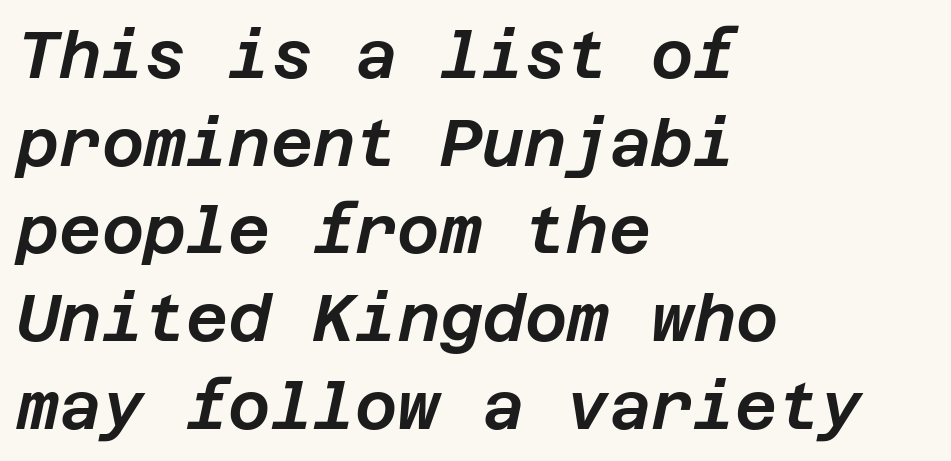
{"italic": "yes", "lean": "right", "slant_degrees": 12, "width": "normal", "stroke_contrast": "low", "x_height": "large", "underline": "no", "align": "left", "line_spacing": "normal", "line_spacing_ratio": 1.35, "letter_spacing": "normal", "letter_spacing_em": 0.0, "glyph_px": 65}
